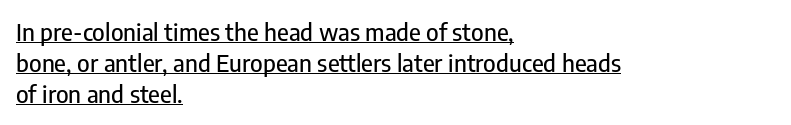
You could call the tracking neutral — neither tight nor loose. Interline gaps are of average width in this sample. Posture: vertical. If you drew a ruler down the left edge, every line would touch it. Every word sits above its own underline.
